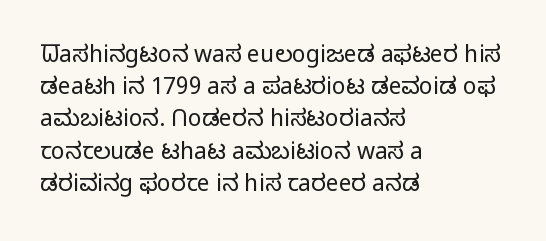
The image shows 23 px text type, upright; set left-aligned, normal line spacing (1.4x), normal letter spacing, not underlined.
